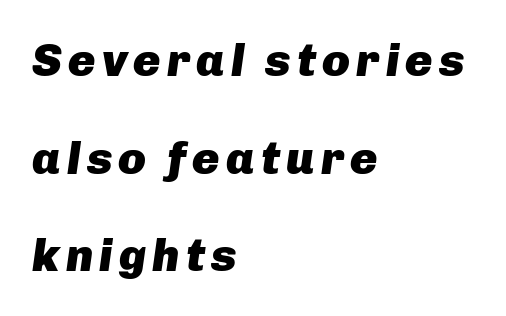
The image shows 46 px heavy type, italic (leaning right); set left-aligned, loose line spacing (2.12x), not underlined; low stroke contrast and a medium x-height.
